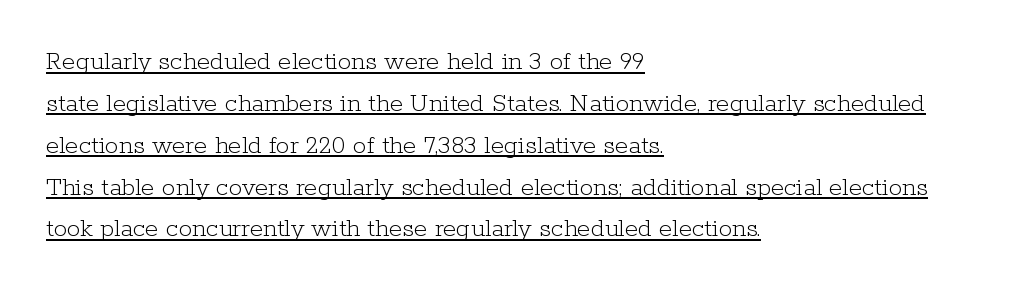
Q: Is the text bold? A: No.
Q: Is the text italic (slanted)? A: No, it is upright.
Q: Is the text underlined? A: Yes.
Q: How is the paragraph aligned? A: Left-aligned.
Q: Is the spacing between letters normal or unusually wide? A: Normal.
Q: Is the spacing between lines tight, normal or loose? A: Normal.
